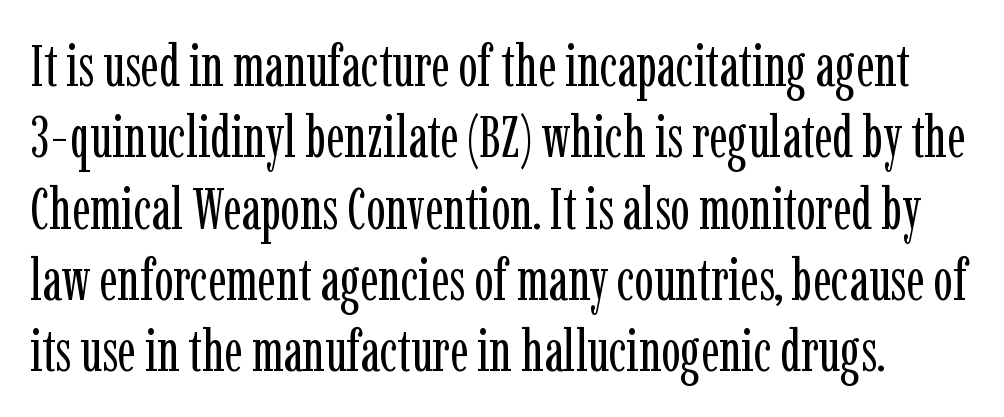
Q: Is the text bold? A: No.
Q: Is the text italic (slanted)? A: No, it is upright.
Q: Is the typeface a serif or a sans-serif typeface? A: Serif.
Q: Is the text underlined? A: No.
Q: Is the spacing between letters normal or unusually wide? A: Normal.
Q: Width (condensed, normal, or wide)? A: Condensed.
Q: Stroke contrast? A: Low.
Q: x-height? A: Medium.
Q: Monospaced? A: No.
